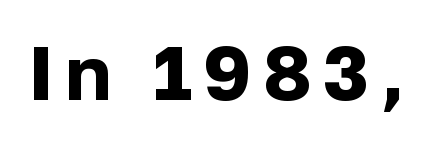
The image shows 76 px bold sans-serif type, upright; set not underlined; low stroke contrast and a medium x-height.
